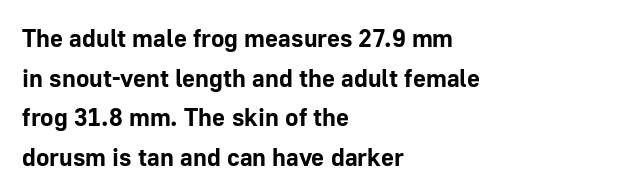
The image shows 25 px bold type, upright; set left-aligned, normal line spacing (1.59x), normal letter spacing, not underlined.
